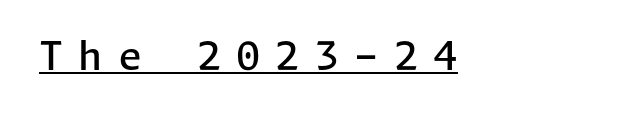
Regarding serifs, this sample does without them. Each word looks stretched out because of the extra space between its letters. Every row of glyphs begins at an identical x-position on the left. The glyphs are accompanied by a horizontal stroke just below them. The font is running at a semibold setting, under full bold. The lettering holds an erect, upright posture throughout.
